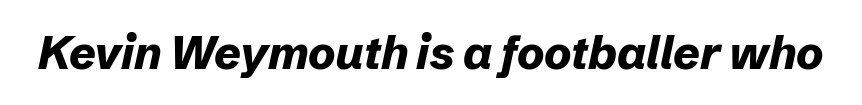
{"italic": "yes", "lean": "right", "slant_degrees": 12, "bold": "yes", "weight": "bold", "width": "normal", "stroke_contrast": "low", "x_height": "medium", "monospaced": "no", "underline": "no", "letter_spacing": "normal", "letter_spacing_em": 0.0, "glyph_px": 46}
